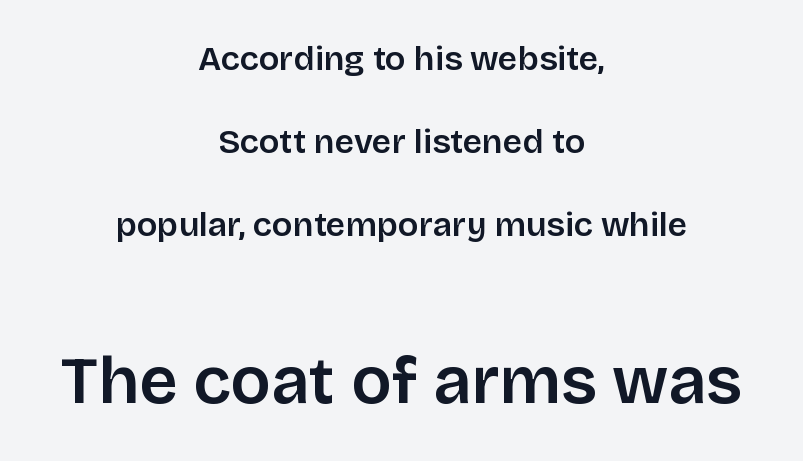
Q: Is the text italic (slanted)? A: No, it is upright.
Q: Is the typeface a serif or a sans-serif typeface? A: Sans-serif.
Q: Is the text underlined? A: No.
Q: How is the paragraph aligned? A: Centered.
Q: Is the spacing between letters normal or unusually wide? A: Normal.
Q: Is the spacing between lines tight, normal or loose? A: Loose.
Q: Which block of text is set in a larger size, the first (top) or the second (bottom)? A: The second (bottom) one.
Q: Width (condensed, normal, or wide)? A: Normal.
Q: Stroke contrast? A: Low.
Q: x-height? A: Large.
Q: Monospaced? A: No.
